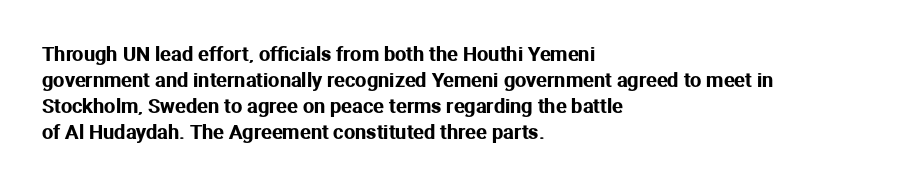
The image shows 20 px text type, upright; set left-aligned, normal line spacing (1.3x), normal letter spacing, not underlined.
